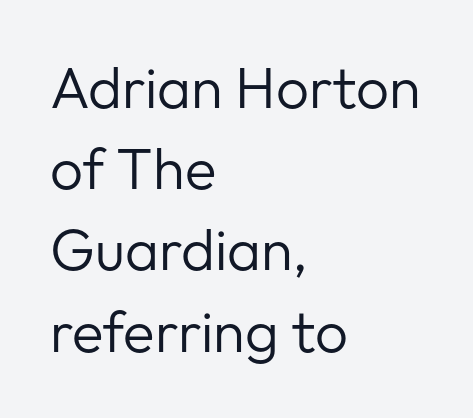
The image shows 58 px regular-weight sans-serif type, upright; set left-aligned, normal line spacing (1.4x), normal letter spacing, not underlined; low stroke contrast and a medium x-height.
